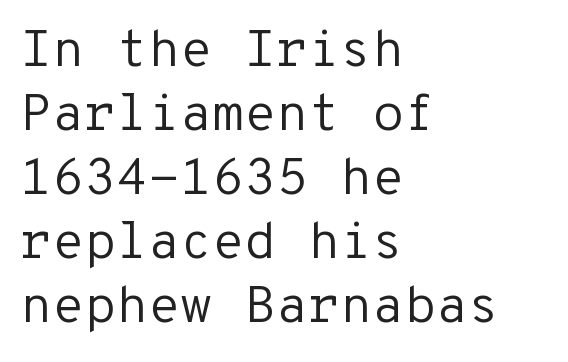
Q: Is the text bold? A: No.
Q: Is the text italic (slanted)? A: No, it is upright.
Q: Is the typeface a serif or a sans-serif typeface? A: Sans-serif.
Q: Is the text underlined? A: No.
Q: How is the paragraph aligned? A: Left-aligned.
Q: Is the spacing between letters normal or unusually wide? A: Normal.
Q: Width (condensed, normal, or wide)? A: Normal.
Q: Stroke contrast? A: Low.
Q: x-height? A: Medium.
Q: Monospaced? A: Yes.
